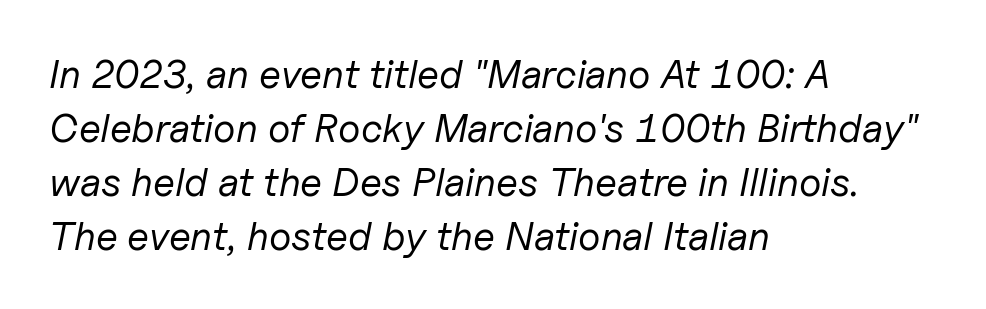
The image shows 40 px regular-weight type, italic (leaning right); set left-aligned, normal line spacing (1.35x), normal letter spacing, not underlined; low stroke contrast and a medium x-height.
